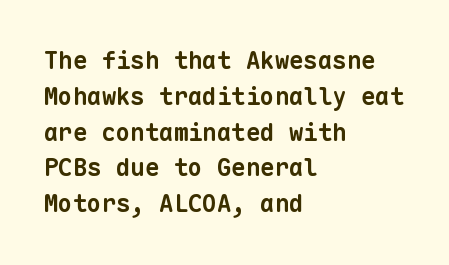
The image shows 24 px bold type; set left-aligned, normal line spacing (1.49x), normal letter spacing, not underlined.
